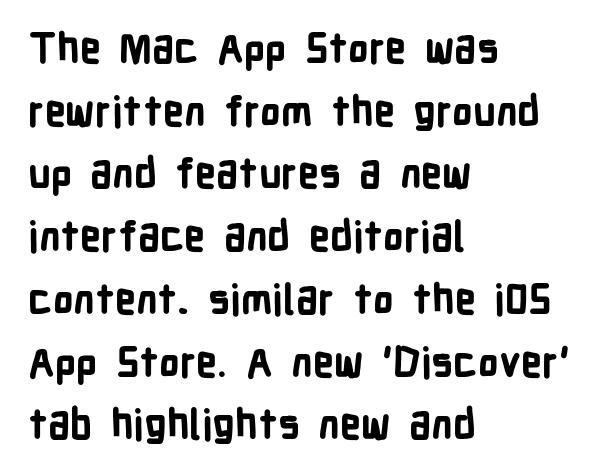
{"serif": "no", "italic": "no", "bold": "yes", "weight": "bold", "width": "condensed", "stroke_contrast": "low", "x_height": "medium", "monospaced": "no", "underline": "no", "align": "left", "line_spacing": "normal", "line_spacing_ratio": 1.53, "letter_spacing": "normal", "letter_spacing_em": 0.0, "glyph_px": 41}
